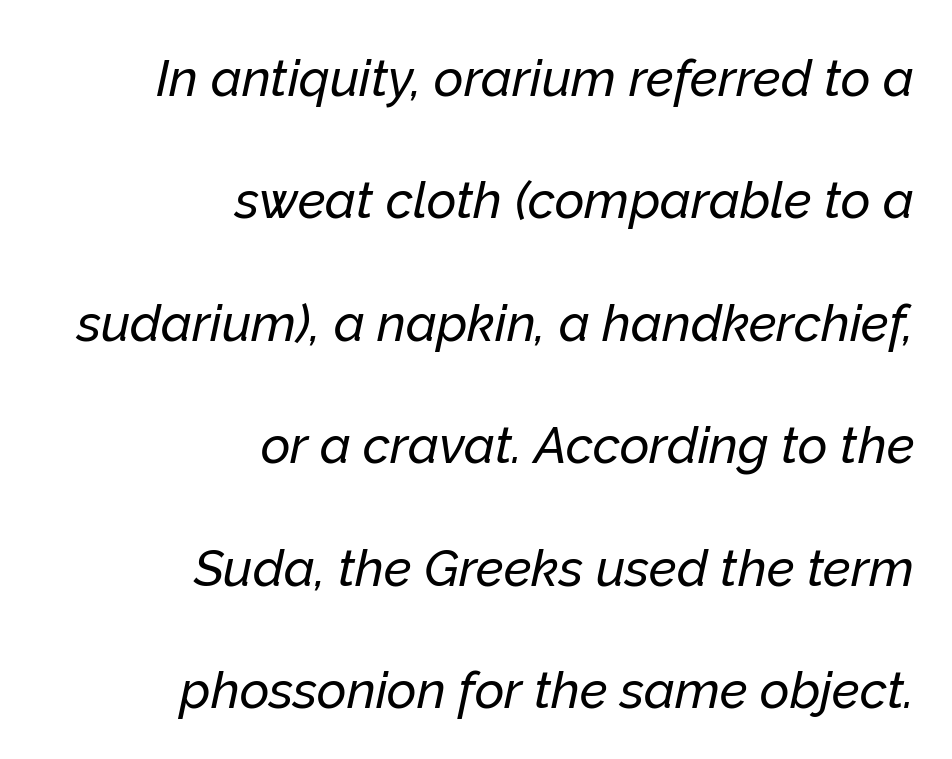
Quick note: italic. Descenders are the only things crossing below the line. Character widths vary here, with narrow letters taking less room than wide ones. The lines are spread far apart with generous leading. Tracking value appears to be zero — textbook default spacing.
